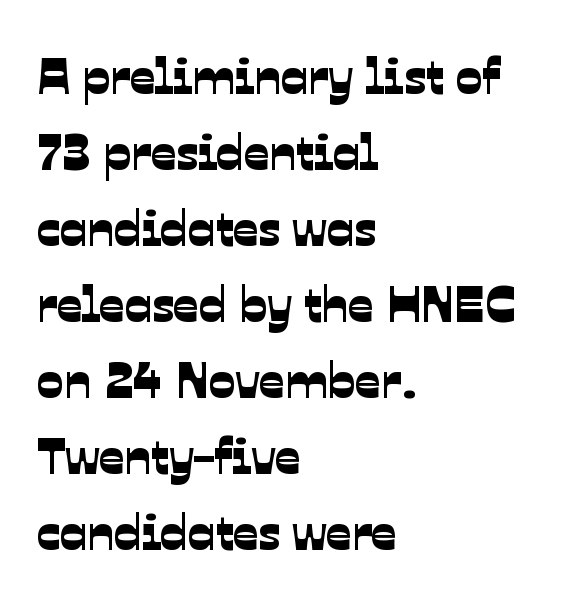
Looks like regular typesetting: each glyph gets only the width it needs. Typographically, this falls in the sans-serif category. A normal amount of white space separates one row of letters from the next. Has an underline been added? It has not.
